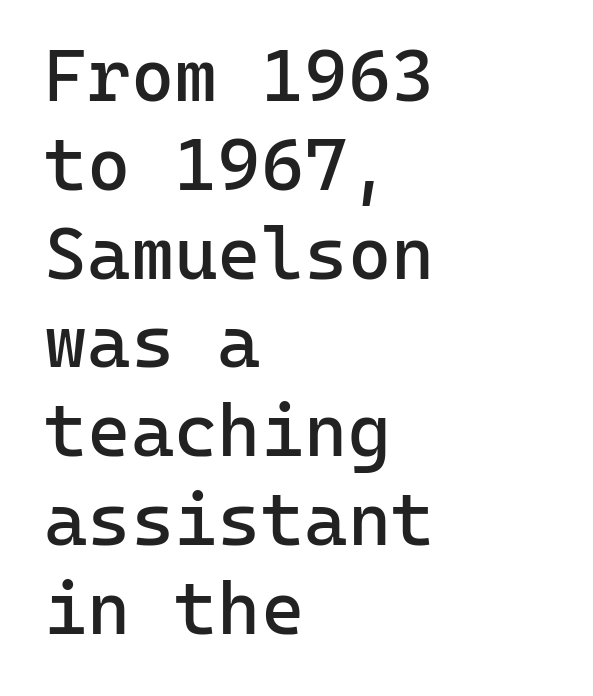
The image shows 74 px regular-weight sans-serif type, upright, monospaced; set left-aligned, line spacing 1.2x, normal letter spacing, not underlined; low stroke contrast and a medium x-height.
